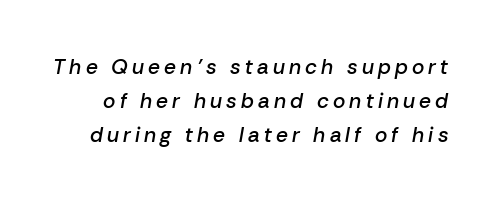
{"italic": "yes", "lean": "right", "slant_degrees": 10, "bold": "semi", "underline": "no", "line_spacing": "normal", "line_spacing_ratio": 1.63, "letter_spacing": "wide", "letter_spacing_em": 0.2, "glyph_px": 21}
